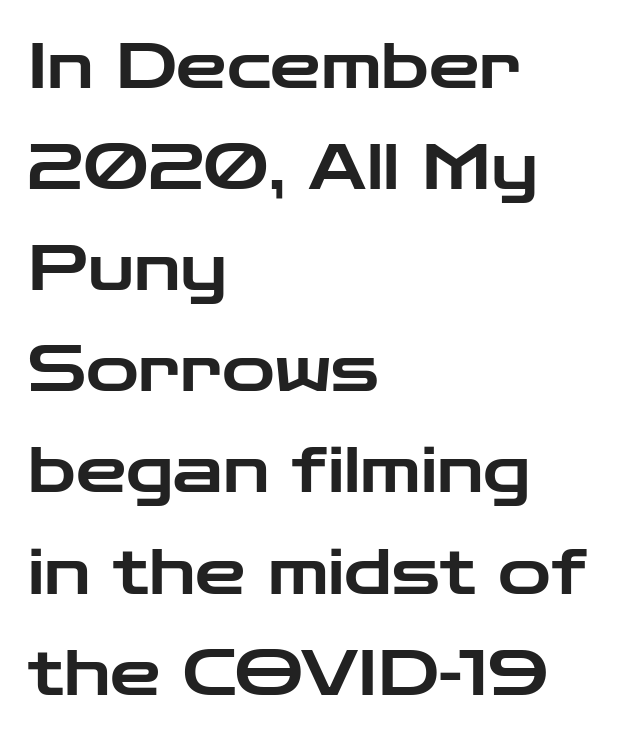
The image shows 64 px wide sans-serif type, upright; set left-aligned, normal line spacing (1.58x), normal letter spacing, not underlined; low stroke contrast and a medium x-height.
